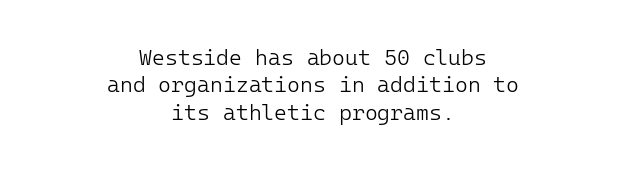
Q: Is the text bold? A: No.
Q: Is the text italic (slanted)? A: No, it is upright.
Q: Is the text underlined? A: No.
Q: How is the paragraph aligned? A: Centered.
Q: Is the spacing between letters normal or unusually wide? A: Normal.
